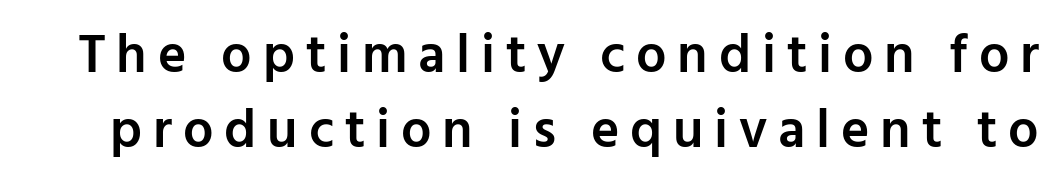
The image shows 54 px semibold sans-serif type, upright; set normal line spacing (1.39x), unusually wide letter spacing (+0.2 em), not underlined; low stroke contrast and a medium x-height.
